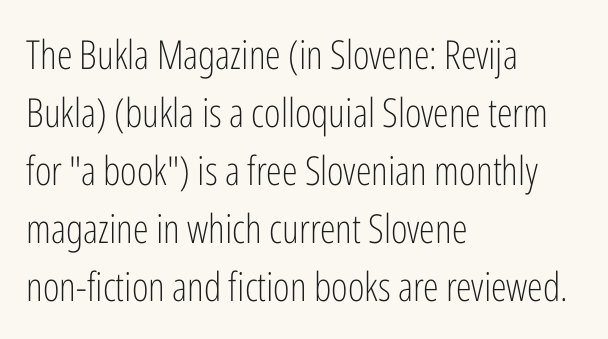
Q: Is the text bold? A: No.
Q: Is the text italic (slanted)? A: No, it is upright.
Q: Is the typeface a serif or a sans-serif typeface? A: Sans-serif.
Q: Is the text underlined? A: No.
Q: How is the paragraph aligned? A: Left-aligned.
Q: Is the spacing between letters normal or unusually wide? A: Normal.
Q: Is the spacing between lines tight, normal or loose? A: Normal.
Q: Width (condensed, normal, or wide)? A: Condensed.
Q: Stroke contrast? A: Low.
Q: x-height? A: Medium.
Q: Monospaced? A: No.
